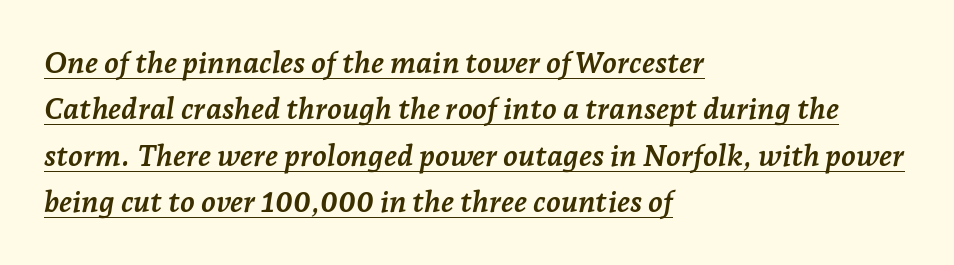
Default kerning and tracking; the words read as compact shapes. Emphasis is given by a line drawn under the lettering. The rendering uses a moderate line-height, typical for paragraphs. Think of a printed novel: that variable character pitch is what you see here. Notice how the stems are inclined rather than vertical — that's the hallmark of italics.
